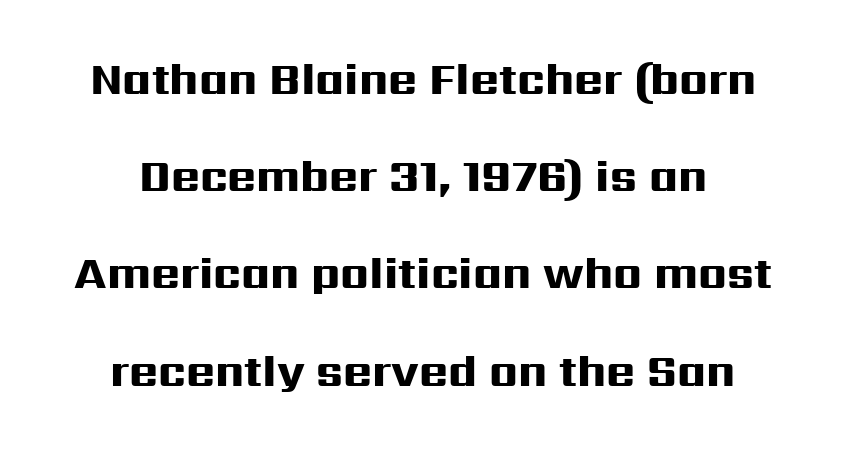
Teacher's note: observe the equal gaps on both sides — that is centered alignment. Serifs: no, the terminals of the letterforms are clean. How are the letters spaced? Ordinarily, with no added tracking. Underline: absent. Strokes here are thick enough to call this a true bold.
